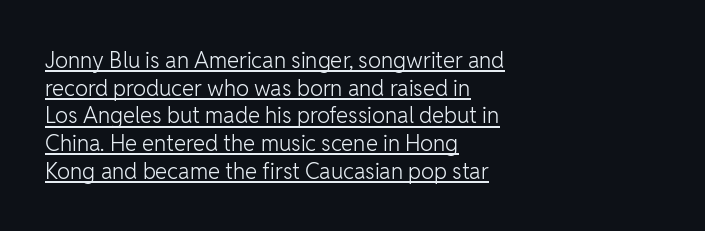
{"italic": "no", "bold": "no", "underline": "yes", "align": "left", "line_spacing": "normal", "line_spacing_ratio": 1.26, "letter_spacing": "normal", "letter_spacing_em": 0.0, "glyph_px": 22}
